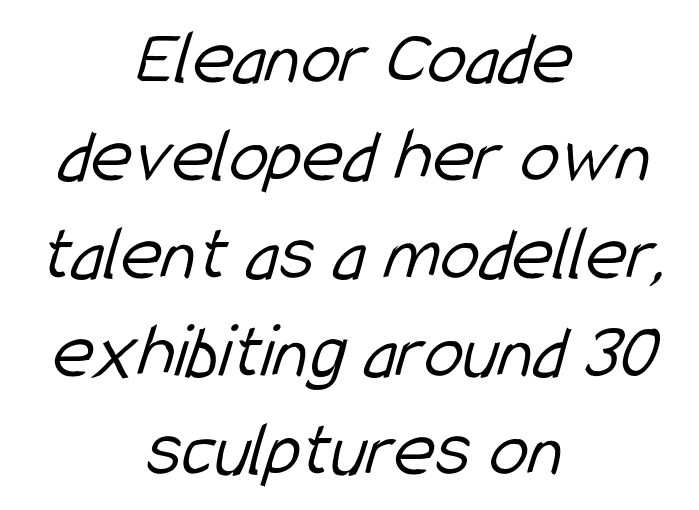
Spacing verdict: proportional, widths tailored to each character. Typographically, this falls in the sans-serif category. The lines in this sample share a center point and differ in where they start and stop. The rendering keeps characters at their native spacing.
